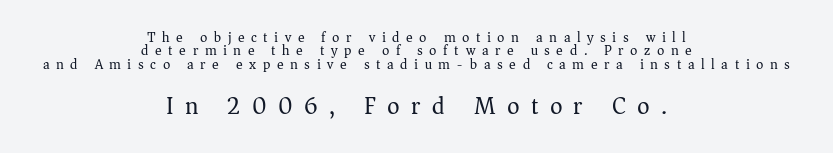
Short and long lines alike share a common midpoint. Characters follow at a spacing far wider than the type designer built in. Leading: reduced. Nobody drew a line under any word here. This is roman type, the default non-slanted kind.
